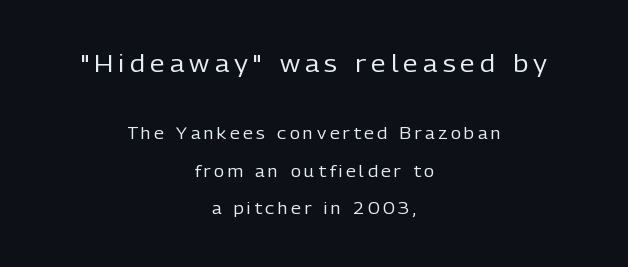
{"italic": "no", "bold": "no", "underline": "no", "align": "center", "line_spacing": "loose", "line_spacing_ratio": 2.34, "letter_spacing": "wide", "letter_spacing_em": 0.22, "larger_block": "first", "size_ratio": 1.5, "glyph_px": 24}
